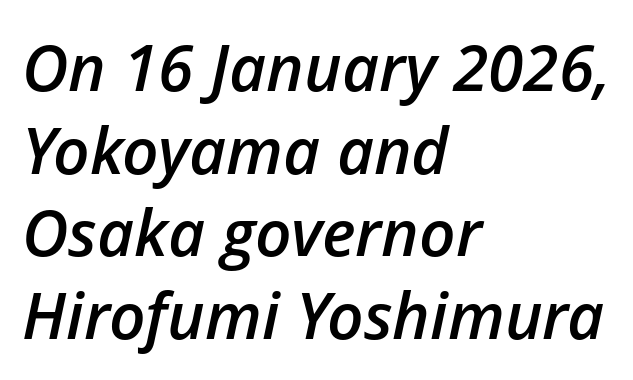
{"italic": "yes", "lean": "right", "slant_degrees": 12, "bold": "semi", "weight": "semibold", "width": "normal", "stroke_contrast": "low", "x_height": "medium", "monospaced": "no", "underline": "no", "align": "left", "line_spacing": "normal", "line_spacing_ratio": 1.29, "letter_spacing": "normal", "letter_spacing_em": 0.0, "glyph_px": 64}
